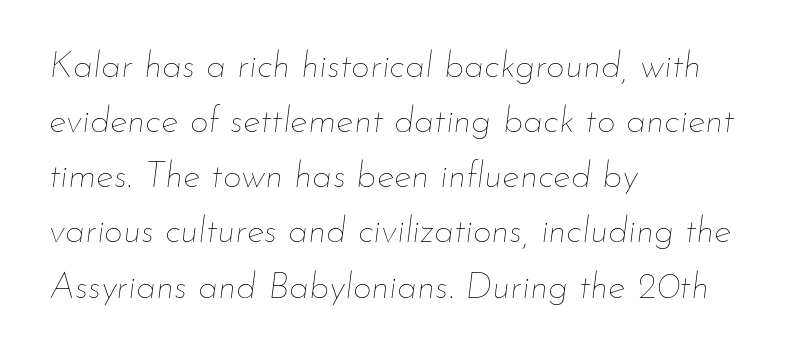
The image shows 37 px thin type, italic (leaning right); set left-aligned, normal line spacing (1.49x), normal letter spacing, not underlined; low stroke contrast and a small x-height.
